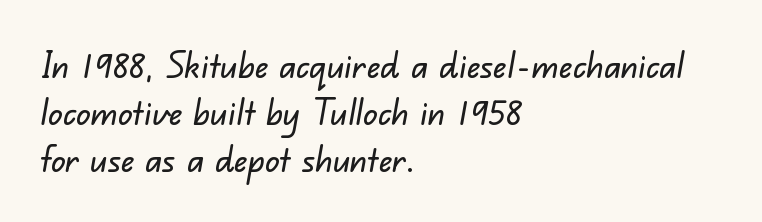
The image shows 36 px sans-serif type; set left-aligned, normal line spacing (1.3x), normal letter spacing, not underlined; low stroke contrast and a small x-height.
